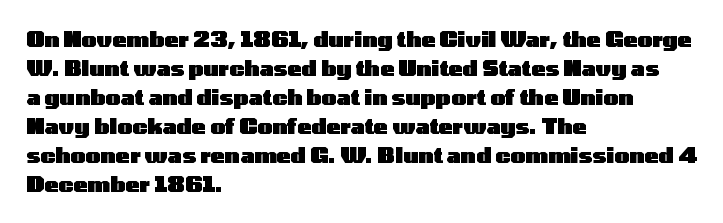
{"italic": "no", "bold": "yes", "underline": "no", "align": "left", "line_spacing": "normal", "line_spacing_ratio": 1.38, "letter_spacing": "normal", "letter_spacing_em": 0.0, "glyph_px": 21}
